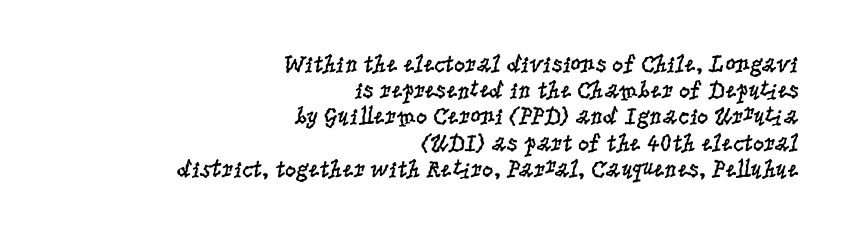
Q: Is the text bold? A: No.
Q: Is the text underlined? A: No.
Q: How is the paragraph aligned? A: Right-aligned.
Q: Is the spacing between letters normal or unusually wide? A: Normal.
Q: Is the spacing between lines tight, normal or loose? A: Tight.
